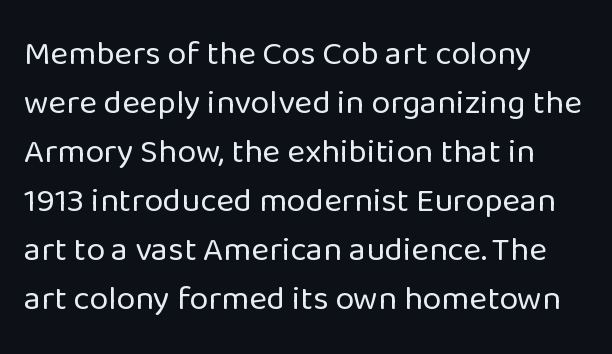
Q: Is the text bold? A: No.
Q: Is the text italic (slanted)? A: No, it is upright.
Q: Is the typeface a serif or a sans-serif typeface? A: Sans-serif.
Q: Is the text underlined? A: No.
Q: How is the paragraph aligned? A: Left-aligned.
Q: Is the spacing between letters normal or unusually wide? A: Normal.
Q: Is the spacing between lines tight, normal or loose? A: Normal.
Q: Width (condensed, normal, or wide)? A: Normal.
Q: Stroke contrast? A: Low.
Q: x-height? A: Medium.
Q: Monospaced? A: No.
